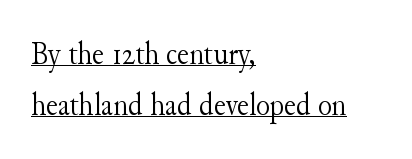
{"serif": "yes", "italic": "no", "bold": "no", "weight": "light", "width": "normal", "stroke_contrast": "medium", "x_height": "small", "monospaced": "no", "underline": "yes", "align": "left", "line_spacing": "normal", "line_spacing_ratio": 1.59, "letter_spacing": "normal", "letter_spacing_em": 0.0, "glyph_px": 32}
